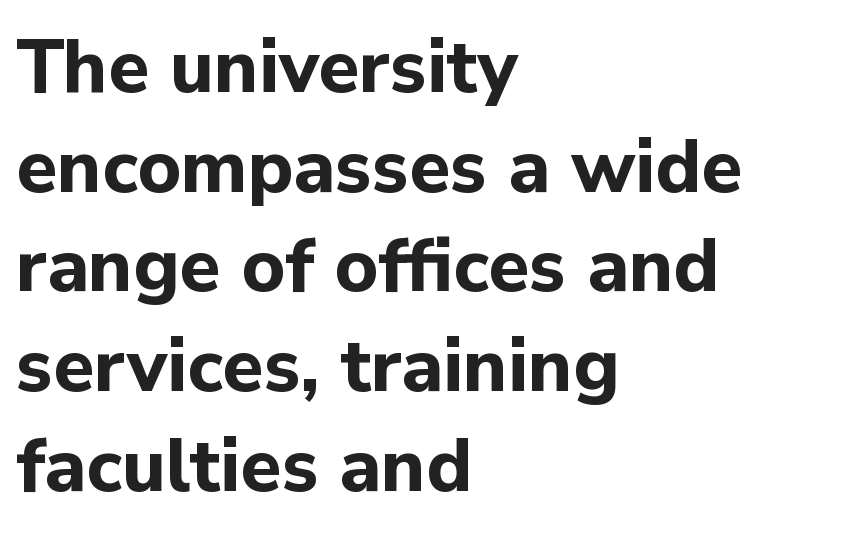
Evenly set lines give the paragraph a standard silhouette. The face used here is rendered with its standard letterfit. The letters carry no serifs — their stems end cleanly without finishing strokes. The type sits square on the baseline with zero lean.
